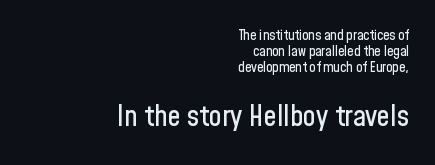
Q: Is the text italic (slanted)? A: No, it is upright.
Q: Is the typeface a serif or a sans-serif typeface? A: Sans-serif.
Q: Is the text underlined? A: No.
Q: How is the paragraph aligned? A: Right-aligned.
Q: Is the spacing between letters normal or unusually wide? A: Normal.
Q: Is the spacing between lines tight, normal or loose? A: Tight.
Q: Which block of text is set in a larger size, the first (top) or the second (bottom)? A: The second (bottom) one.
Q: Width (condensed, normal, or wide)? A: Condensed.
Q: Stroke contrast? A: Low.
Q: x-height? A: Medium.
Q: Monospaced? A: No.
